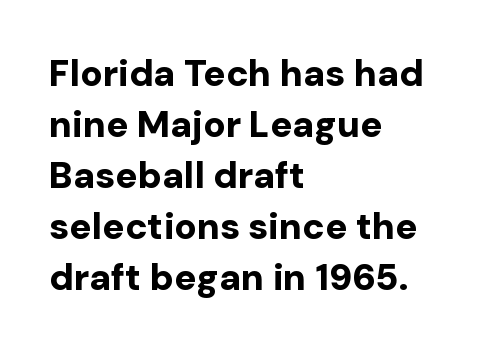
{"serif": "no", "italic": "no", "bold": "yes", "weight": "bold", "width": "normal", "stroke_contrast": "low", "x_height": "medium", "monospaced": "no", "underline": "no", "align": "left", "line_spacing": "normal", "line_spacing_ratio": 1.38, "letter_spacing": "normal", "letter_spacing_em": 0.0, "glyph_px": 37}
